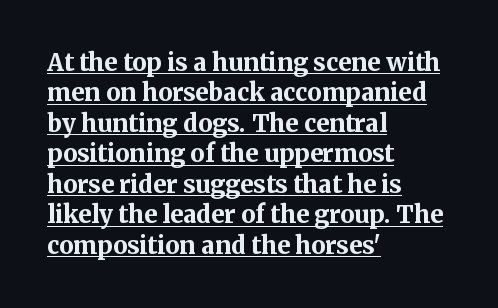
The image shows 24 px bold type, upright; set left-aligned, normal line spacing (1.27x), normal letter spacing, underlined.
